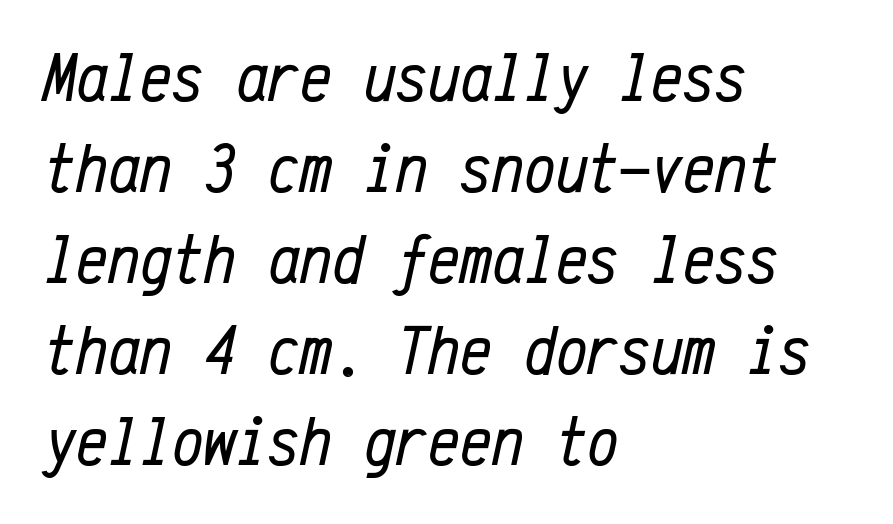
These lines stack with their left ends in a neat column. Each row of text sits above clean, open space. You can tell it's italic because the verticals aren't actually vertical. Stroke mass is kept to a normal reading level or below. Each letter, wide or thin by design, is forced into the same width here. The letters sit at their default tracking, neither squeezed nor spread.
